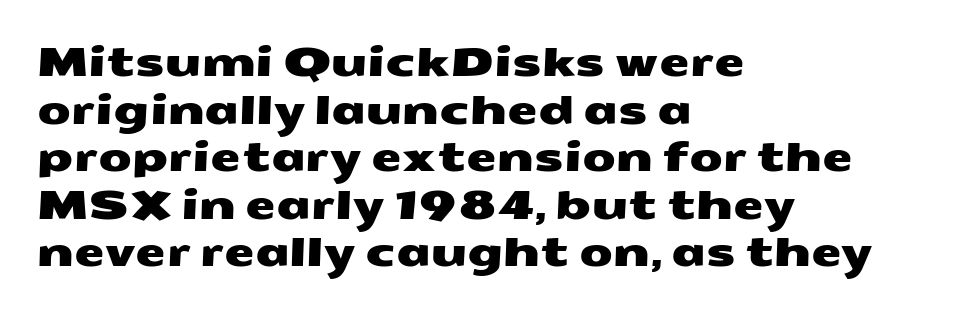
A classic flush-left, rag-right setting is used for this passage. A bare baseline throughout the passage. Varying glyph widths throughout — classic text-font behaviour. Default kerning and tracking; the words read as compact shapes. This sample uses a sans-serif face.
